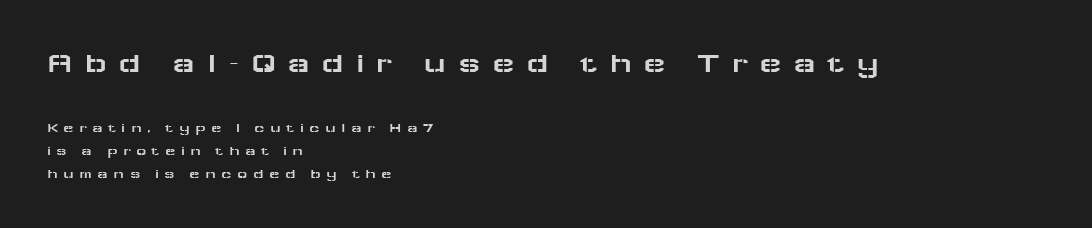
There is plenty of visible air inserted between adjacent glyphs. The setting favours the left margin, as ordinary paragraphs usually do. Are there feet on the stems? There aren't — it's a sans. The typography opts for an upright posture over an oblique one. The vertical gap from one line to the next is medium. Each row of text sits above clean, open space.
